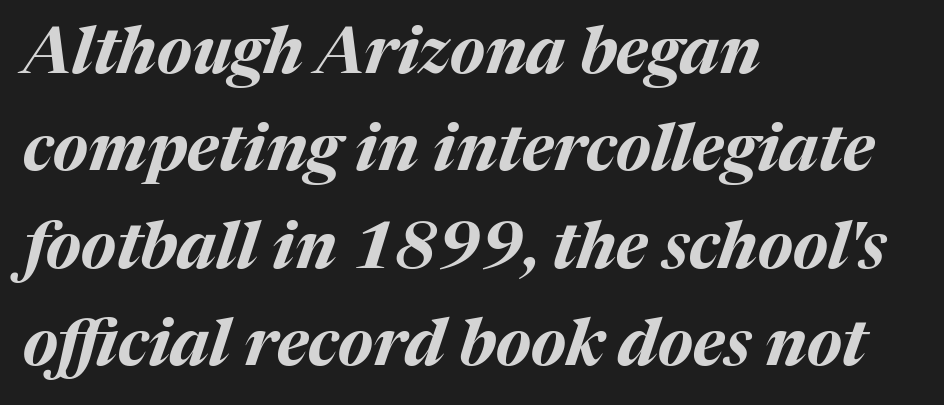
{"italic": "yes", "lean": "right", "slant_degrees": 17, "bold": "yes", "weight": "bold", "width": "normal", "stroke_contrast": "medium", "x_height": "medium", "monospaced": "no", "underline": "no", "align": "left", "line_spacing": "normal", "line_spacing_ratio": 1.5, "letter_spacing": "normal", "letter_spacing_em": 0.0, "glyph_px": 65}
